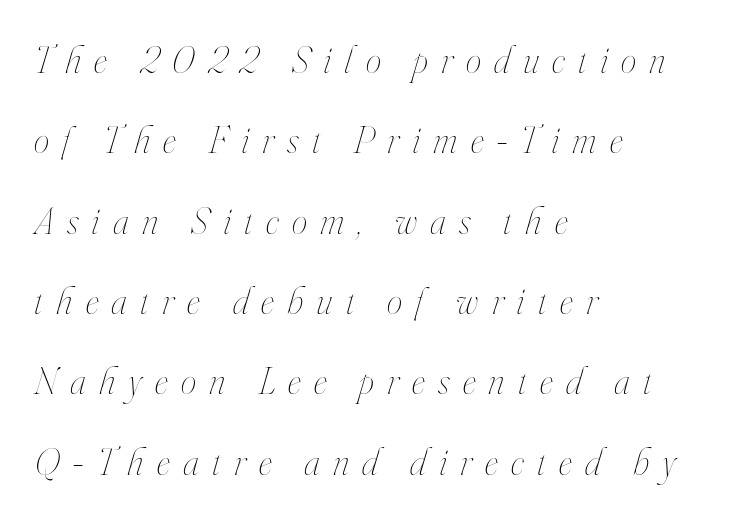
{"italic": "yes", "lean": "right", "slant_degrees": 16, "bold": "no", "weight": "thin", "width": "condensed", "stroke_contrast": "high", "x_height": "small", "monospaced": "no", "underline": "no", "align": "left", "line_spacing": "loose", "line_spacing_ratio": 2.06, "letter_spacing": "wide", "letter_spacing_em": 0.34, "glyph_px": 39}
